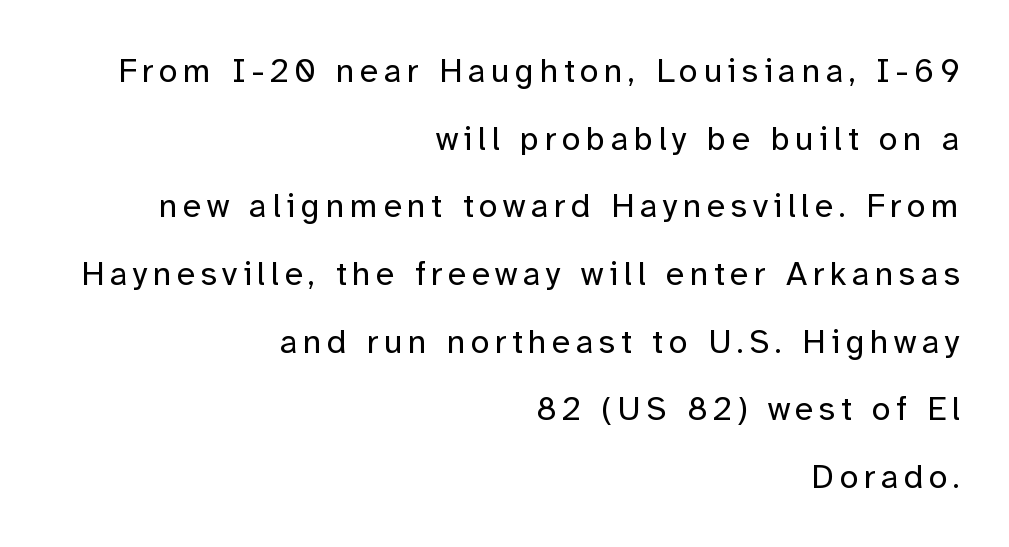
{"serif": "no", "italic": "no", "bold": "no", "weight": "regular", "width": "normal", "stroke_contrast": "low", "x_height": "medium", "monospaced": "no", "underline": "no", "align": "right", "line_spacing": "loose", "line_spacing_ratio": 1.99, "glyph_px": 34}
